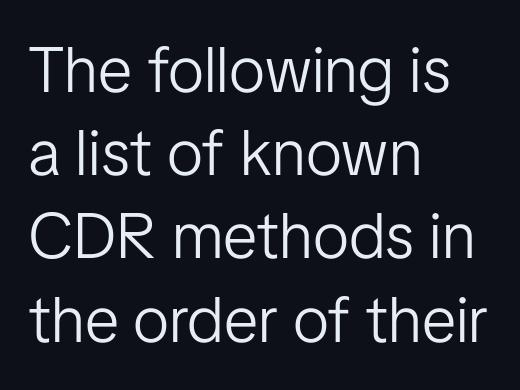
{"serif": "no", "italic": "no", "bold": "no", "weight": "light", "width": "normal", "stroke_contrast": "low", "x_height": "medium", "monospaced": "no", "underline": "no", "align": "left", "line_spacing": "normal", "line_spacing_ratio": 1.3, "letter_spacing": "normal", "letter_spacing_em": 0.0, "glyph_px": 64}
